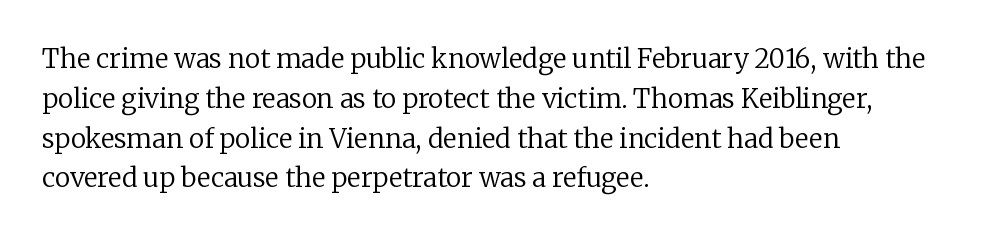
The image shows 26 px text type, upright; set left-aligned, normal line spacing (1.53x), normal letter spacing, not underlined.
